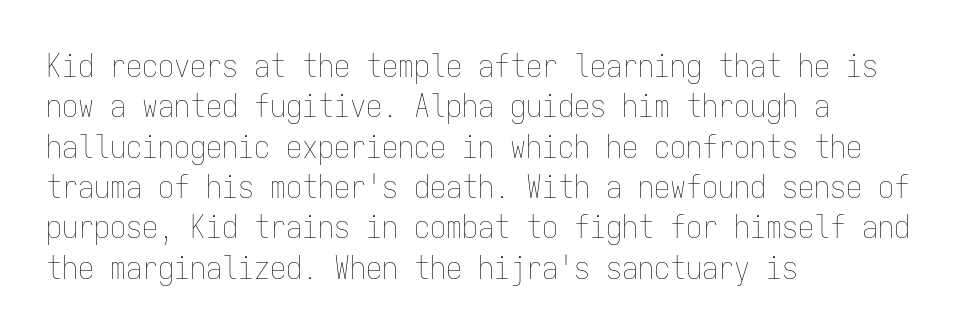
Words appear dense and cohesive because spacing is normal. The letters stand upright; this is a roman face. This sample is left-justified, so line endings fall wherever the words run out. Interline gaps are of average width in this sample. Stem width sits at or under what a default text font uses.
